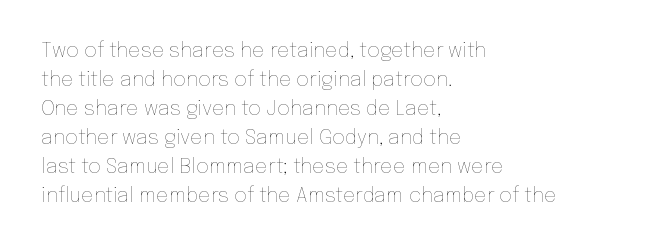
{"italic": "no", "bold": "no", "underline": "no", "align": "left", "line_spacing": "normal", "line_spacing_ratio": 1.45, "letter_spacing": "normal", "letter_spacing_em": 0.0, "glyph_px": 20}
